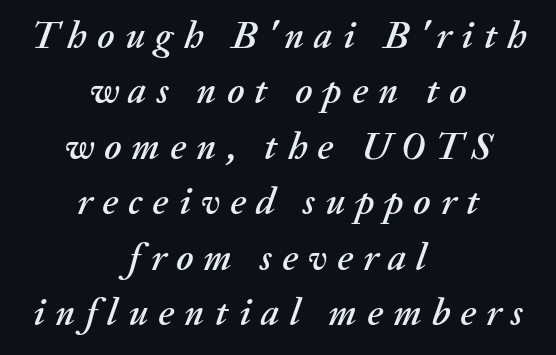
{"italic": "yes", "lean": "right", "slant_degrees": 20, "width": "normal", "stroke_contrast": "medium", "x_height": "medium", "monospaced": "no", "underline": "no", "align": "center", "line_spacing": "normal", "line_spacing_ratio": 1.46, "letter_spacing": "wide", "letter_spacing_em": 0.27, "glyph_px": 38}
